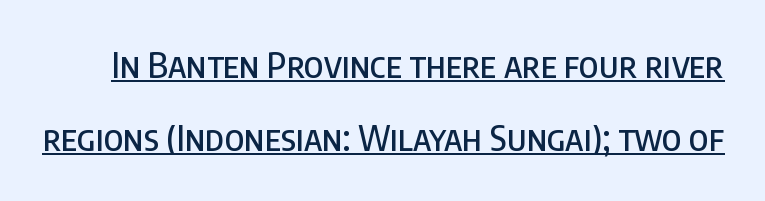
Every stem runs plumb, perpendicular to the baseline. A typesetter would call this proportional, since set widths differ per character. Classification — sans serif. Here the glyphs are tracked normally, forming tight word shapes. Looks like someone drew a line under every word here.
